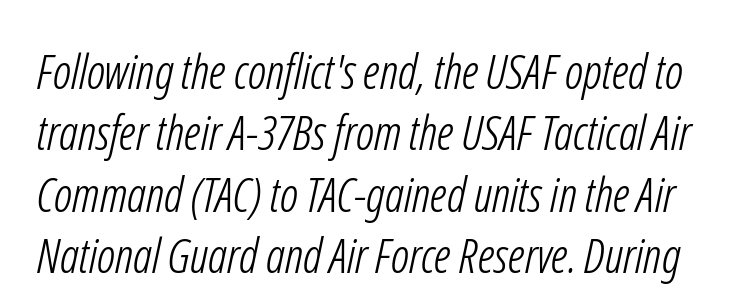
The strip under each line holds only bare page. These lines keep a tight, regular rhythm from letter to letter. Regular leading. The letters look calm and open, with moderate or lighter stems. The rendering uses natural spacing where letterforms have individual widths. Check where the strokes stop: nothing finishes them off — pure sans.
